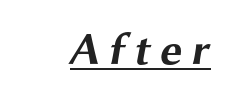
{"serif": "no", "bold": "yes", "weight": "bold", "width": "wide", "stroke_contrast": "medium", "x_height": "medium", "monospaced": "no", "underline": "yes", "align": "right", "glyph_px": 45}
